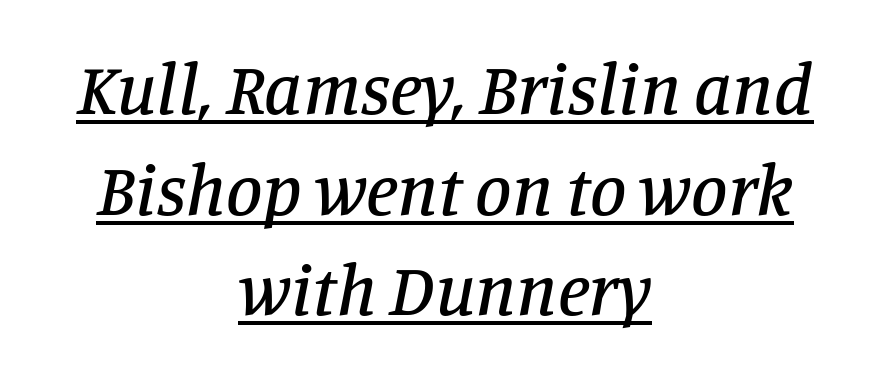
The image shows 73 px serif type, italic (leaning right); set centered, normal line spacing (1.38x), normal letter spacing, underlined; low stroke contrast and a large x-height.
